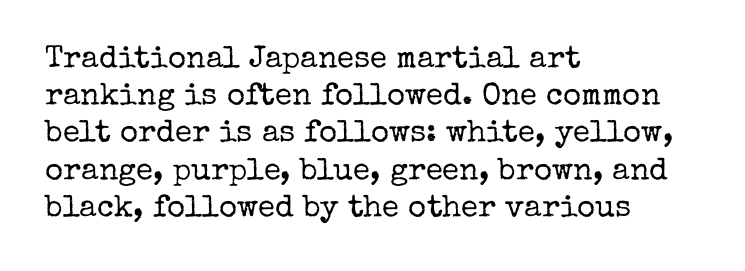
Q: Is the text bold? A: No.
Q: Is the text italic (slanted)? A: No, it is upright.
Q: Is the typeface a serif or a sans-serif typeface? A: Serif.
Q: Is the text underlined? A: No.
Q: How is the paragraph aligned? A: Left-aligned.
Q: Is the spacing between letters normal or unusually wide? A: Normal.
Q: Width (condensed, normal, or wide)? A: Normal.
Q: Stroke contrast? A: Low.
Q: x-height? A: Medium.
Q: Monospaced? A: No.
